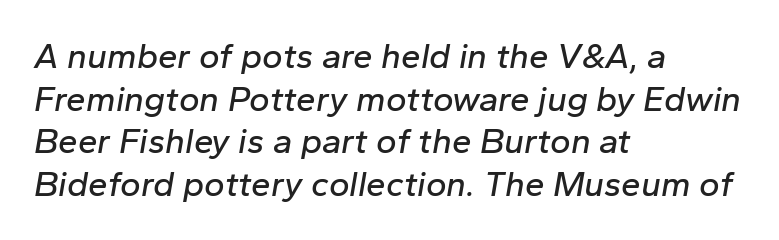
{"italic": "yes", "lean": "right", "slant_degrees": 10, "width": "normal", "stroke_contrast": "low", "x_height": "medium", "monospaced": "no", "underline": "no", "align": "left", "line_spacing_ratio": 1.22, "letter_spacing": "normal", "letter_spacing_em": 0.0, "glyph_px": 35}
